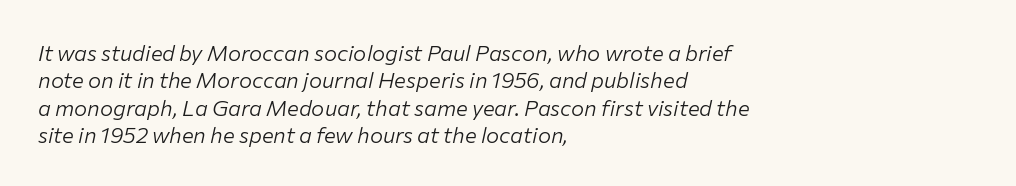
The glyphs are unaccompanied by any horizontal stroke below them. Tracking value appears to be zero — textbook default spacing. One-word summary of the alignment: left. The strokes are not fattened; the text isn't bold.
